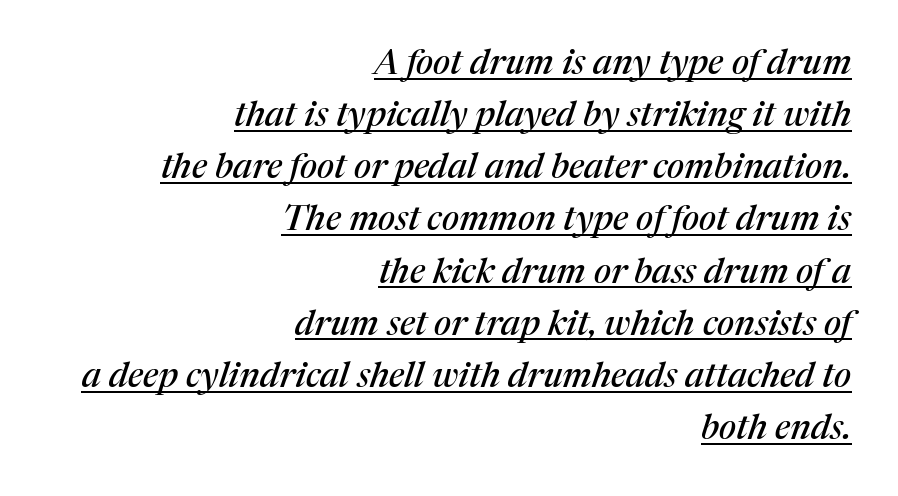
The image shows 35 px serif type, italic (leaning right); set right-aligned, normal line spacing (1.49x), normal letter spacing, underlined; medium stroke contrast and a medium x-height.
